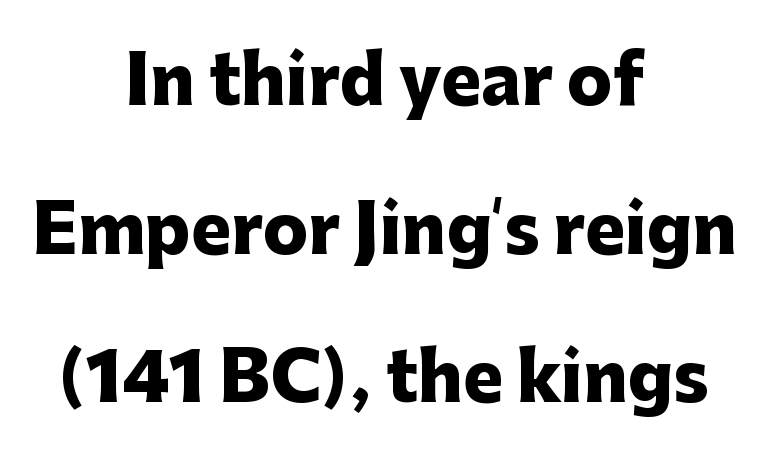
{"serif": "no", "italic": "no", "bold": "yes", "weight": "heavy", "width": "normal", "stroke_contrast": "low", "x_height": "medium", "monospaced": "no", "underline": "no", "align": "center", "line_spacing": "loose", "line_spacing_ratio": 2.22, "letter_spacing": "normal", "letter_spacing_em": 0.0, "glyph_px": 67}
